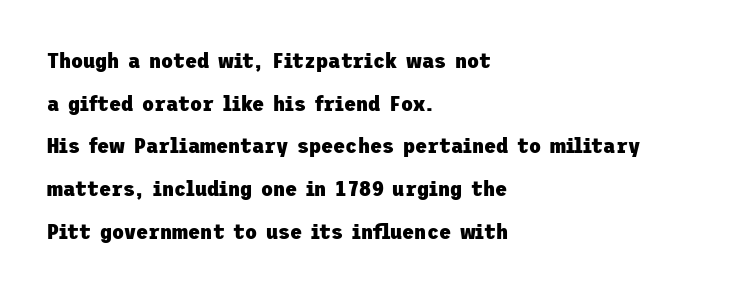
The image shows 22 px bold type, upright; set left-aligned, loose line spacing (1.94x), normal letter spacing, not underlined.
